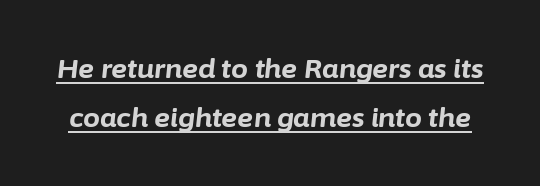
The image shows 27 px bold type, italic (leaning right); set line spacing 1.81x, normal letter spacing, underlined.
